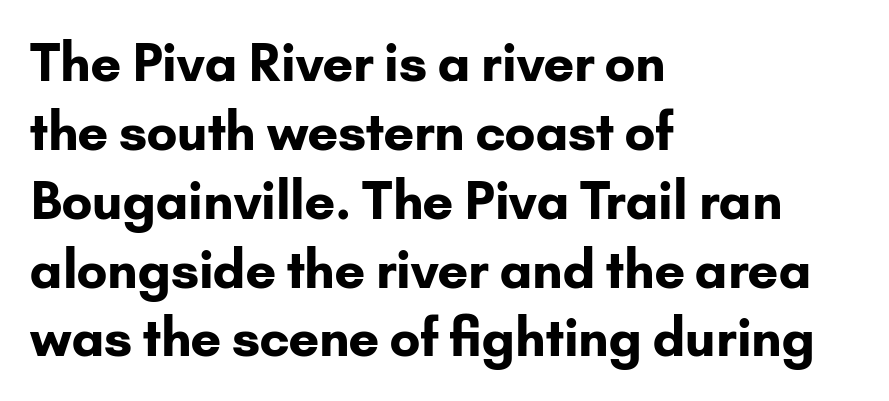
Is this a fixed-width face? No — the glyphs have proportional, varying widths. This sample keeps an unexceptional amount of space between lines. What weight is shown? A full bold with thick strokes. Style check: upright.
